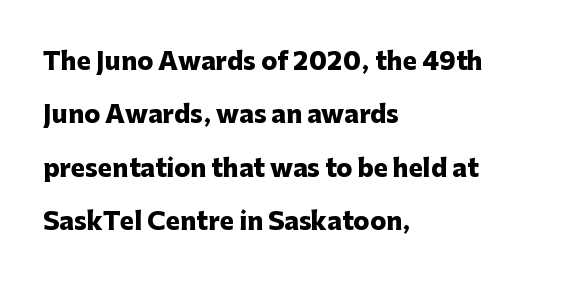
The typography opts for an upright posture over an oblique one. The foot of each line stays bare and open. Standard letterfit; no display-style spreading of the glyphs. This sample trades compactness for vertical openness between lines.
